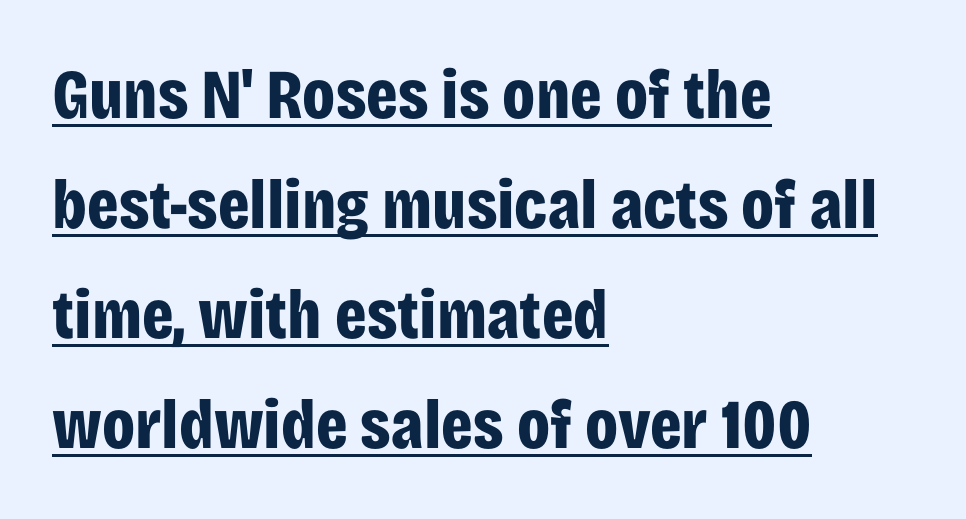
The image shows 70 px bold, condensed sans-serif type, upright; set left-aligned, normal line spacing (1.57x), normal letter spacing, underlined; low stroke contrast and a large x-height.
